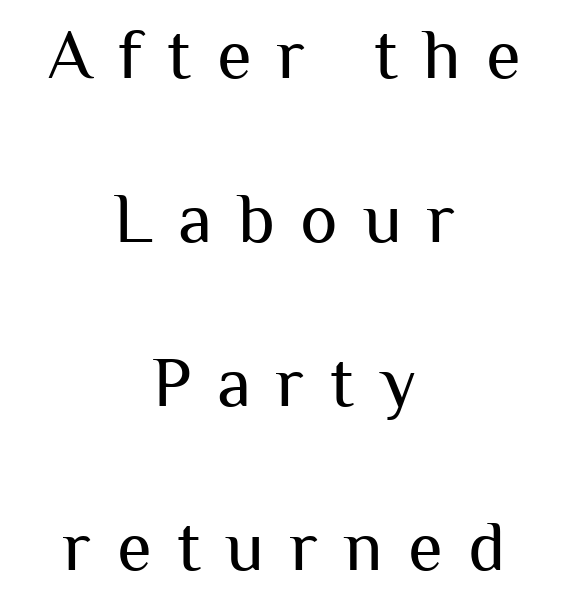
Q: Is the text bold? A: No.
Q: Is the text italic (slanted)? A: No, it is upright.
Q: Is the typeface a serif or a sans-serif typeface? A: Sans-serif.
Q: Is the text underlined? A: No.
Q: How is the paragraph aligned? A: Centered.
Q: Is the spacing between letters normal or unusually wide? A: Unusually wide.
Q: Is the spacing between lines tight, normal or loose? A: Loose.
Q: Width (condensed, normal, or wide)? A: Normal.
Q: Stroke contrast? A: Medium.
Q: x-height? A: Medium.
Q: Monospaced? A: No.
